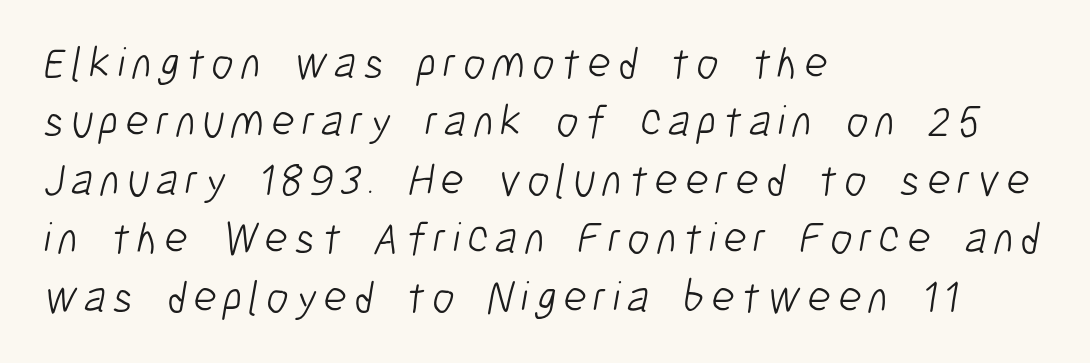
The image shows 45 px light, condensed sans-serif type; set left-aligned, normal line spacing (1.3x), not underlined; low stroke contrast and a medium x-height.
